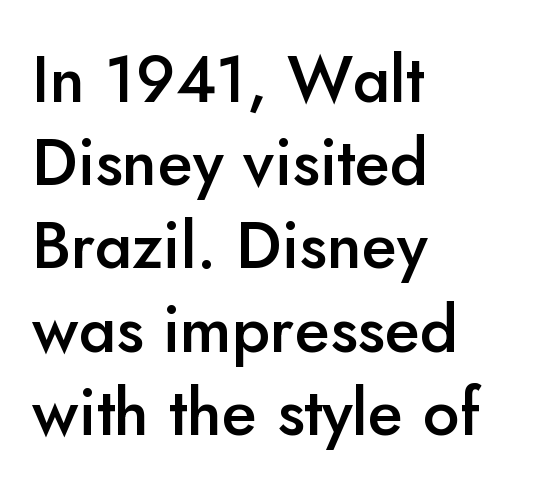
{"serif": "no", "italic": "no", "bold": "semi", "weight": "semibold", "width": "normal", "stroke_contrast": "low", "x_height": "small", "monospaced": "no", "underline": "no", "align": "left", "line_spacing": "normal", "line_spacing_ratio": 1.28, "letter_spacing": "normal", "letter_spacing_em": 0.0, "glyph_px": 65}
